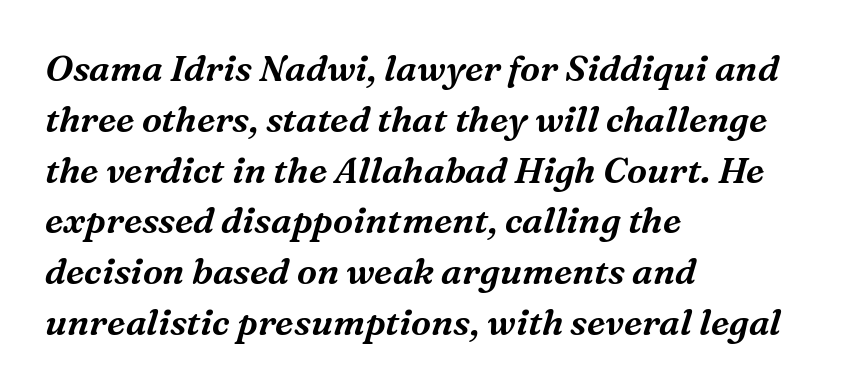
The image shows 36 px serif type, italic (leaning right); set left-aligned, normal line spacing (1.41x), normal letter spacing, not underlined; medium stroke contrast and a medium x-height.
